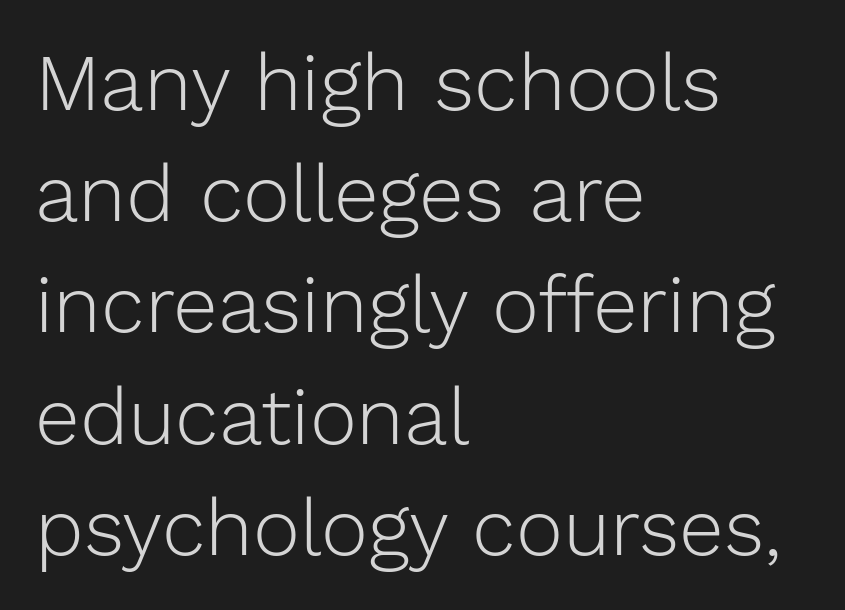
{"serif": "no", "italic": "no", "bold": "no", "weight": "light", "width": "normal", "stroke_contrast": "low", "x_height": "medium", "monospaced": "no", "underline": "no", "align": "left", "line_spacing": "normal", "line_spacing_ratio": 1.39, "letter_spacing": "normal", "letter_spacing_em": 0.0, "glyph_px": 80}
